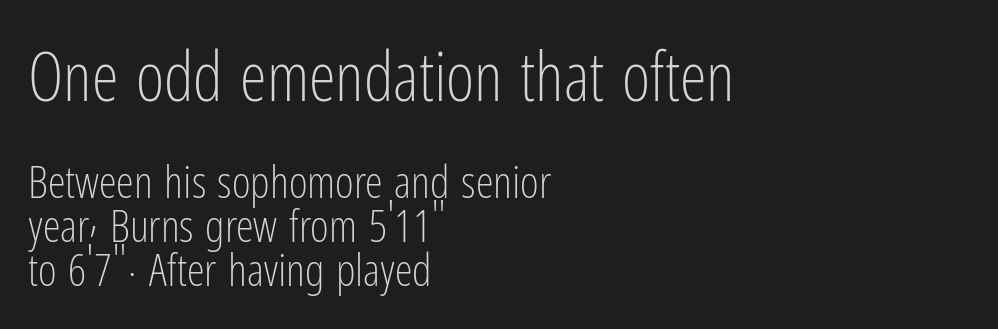
Short and long lines alike share a common starting point at left. Very little white space separates one row of letters from the next. Weight class: somewhere from thin through regular. The face used here is rendered with its standard letterfit. Here the first block reads like a headline and the second like body copy. Think of a printed novel: that variable character pitch is what you see here.
